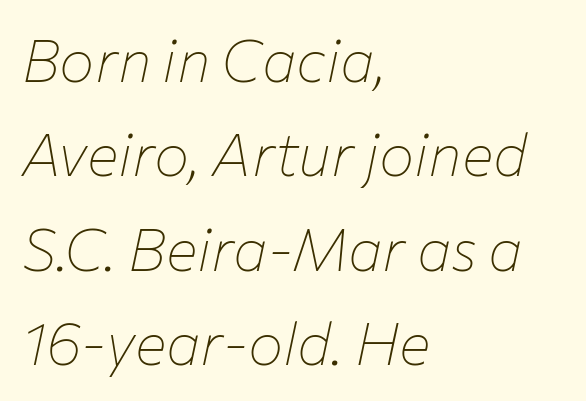
The face used here is rendered with its standard letterfit. Does the lettering tilt? It does — this is italic. This sample keeps an unexceptional amount of space between lines. Character widths vary here, with narrow letters taking less room than wide ones.
